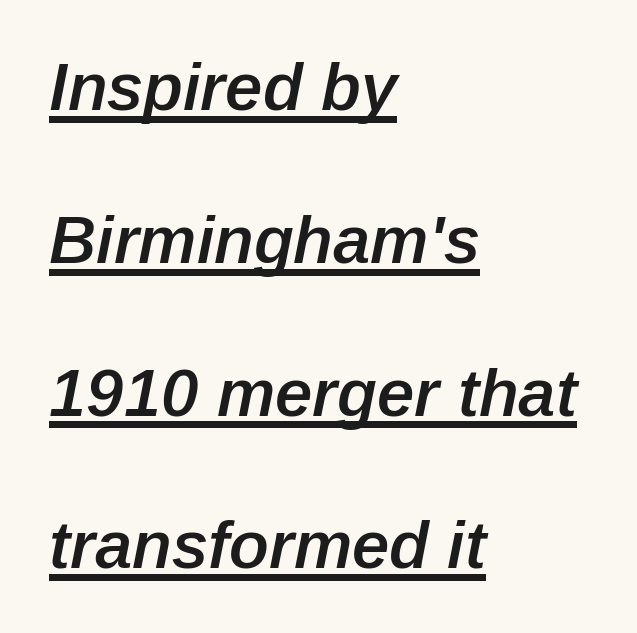
{"italic": "yes", "lean": "right", "slant_degrees": 12, "bold": "semi", "weight": "semibold", "width": "normal", "stroke_contrast": "low", "x_height": "medium", "monospaced": "no", "underline": "yes", "align": "left", "line_spacing": "loose", "line_spacing_ratio": 2.28, "letter_spacing": "normal", "letter_spacing_em": 0.0, "glyph_px": 67}
